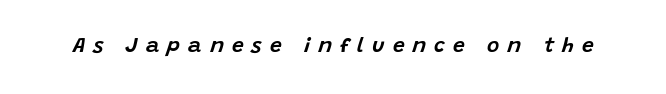
Words appear elongated and porous because spacing is wide. The specimen reads as italic at a glance. Type without underlining.
